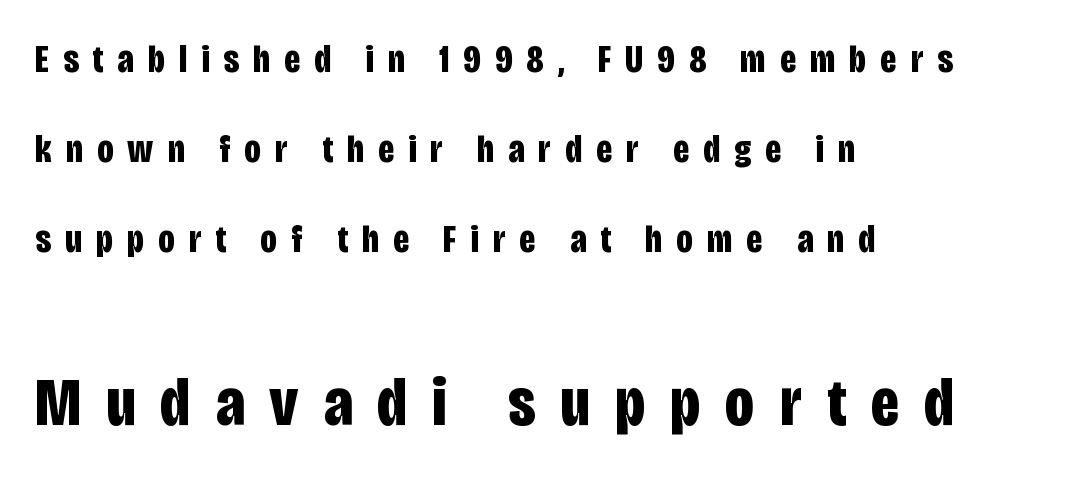
Q: Is the text bold? A: Yes.
Q: Is the text italic (slanted)? A: No, it is upright.
Q: Is the typeface a serif or a sans-serif typeface? A: Sans-serif.
Q: Is the text underlined? A: No.
Q: How is the paragraph aligned? A: Left-aligned.
Q: Is the spacing between letters normal or unusually wide? A: Unusually wide.
Q: Is the spacing between lines tight, normal or loose? A: Loose.
Q: Which block of text is set in a larger size, the first (top) or the second (bottom)? A: The second (bottom) one.
Q: Width (condensed, normal, or wide)? A: Condensed.
Q: Stroke contrast? A: Low.
Q: x-height? A: Large.
Q: Monospaced? A: No.
